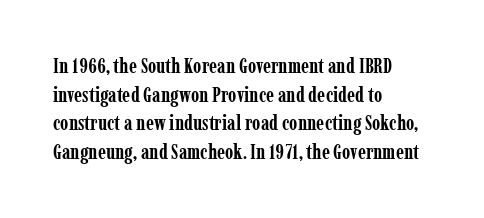
{"italic": "no", "bold": "yes", "underline": "no", "align": "left", "line_spacing": "normal", "line_spacing_ratio": 1.36, "letter_spacing": "normal", "letter_spacing_em": 0.0, "glyph_px": 21}
